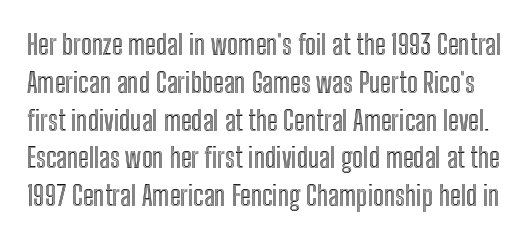
The image shows 28 px condensed type, upright; set normal line spacing (1.35x), normal letter spacing, not underlined; a medium x-height.
